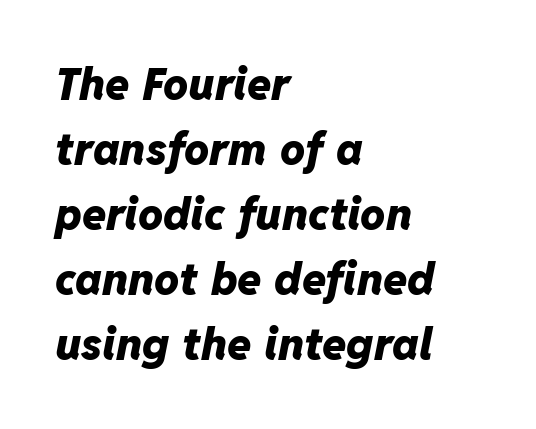
The image shows 44 px heavy type, italic (leaning right); set left-aligned, normal line spacing (1.48x), normal letter spacing, not underlined; low stroke contrast and a medium x-height.
